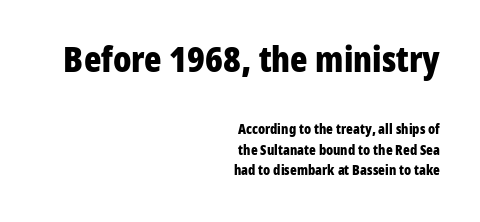
The image shows 36 px bold, condensed sans-serif type, upright; set right-aligned, normal line spacing (1.46x), normal letter spacing, not underlined; the first (top) block is 2.57x larger; low stroke contrast and a medium x-height.
